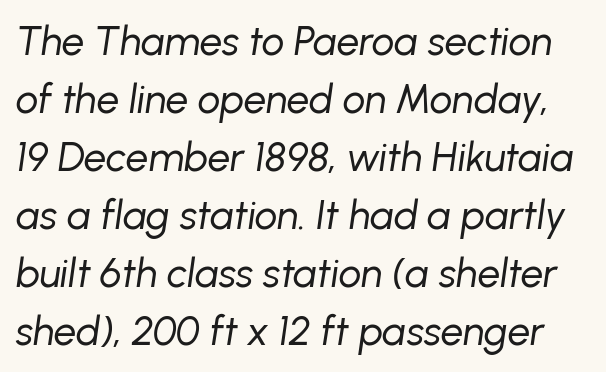
The image shows 40 px regular-weight type, italic (leaning right); set normal line spacing (1.45x), normal letter spacing, not underlined; low stroke contrast and a medium x-height.
